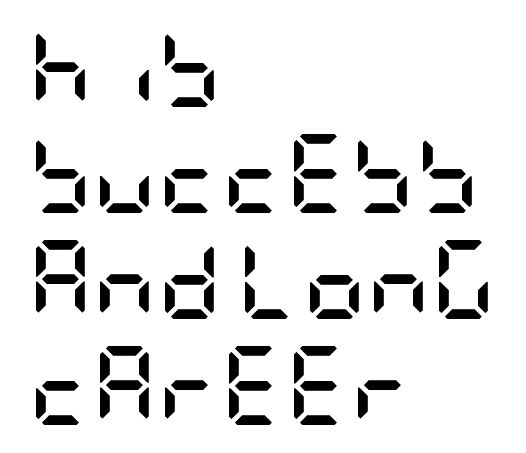
The image shows 79 px semibold, condensed sans-serif type, upright; set left-aligned, normal line spacing (1.34x), normal letter spacing, not underlined; low stroke contrast and a large x-height.
